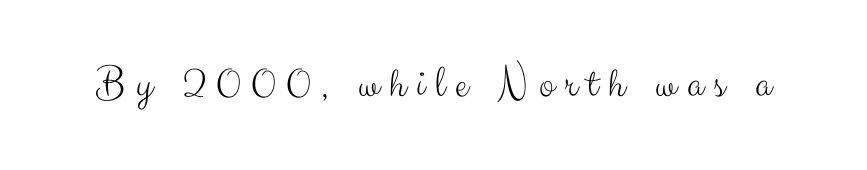
The image shows 45 px light sans-serif type; set unusually wide letter spacing (+0.23 em), not underlined; medium stroke contrast and a small x-height.
